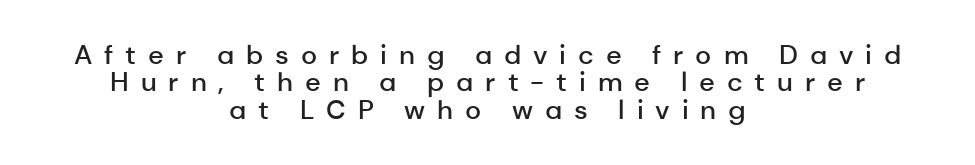
{"italic": "no", "bold": "semi", "underline": "no", "align": "center", "line_spacing": "tight", "line_spacing_ratio": 1.01, "letter_spacing": "wide", "letter_spacing_em": 0.44, "glyph_px": 27}
